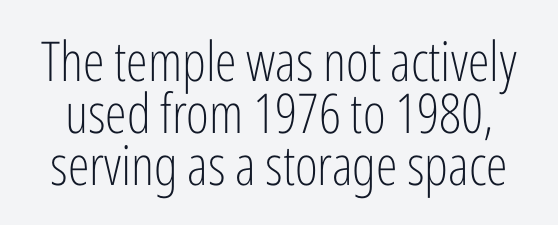
Q: Is the text bold? A: No.
Q: Is the text italic (slanted)? A: No, it is upright.
Q: Is the typeface a serif or a sans-serif typeface? A: Sans-serif.
Q: Is the text underlined? A: No.
Q: Is the spacing between letters normal or unusually wide? A: Normal.
Q: Is the spacing between lines tight, normal or loose? A: Tight.
Q: Width (condensed, normal, or wide)? A: Condensed.
Q: Stroke contrast? A: Low.
Q: x-height? A: Medium.
Q: Monospaced? A: No.
